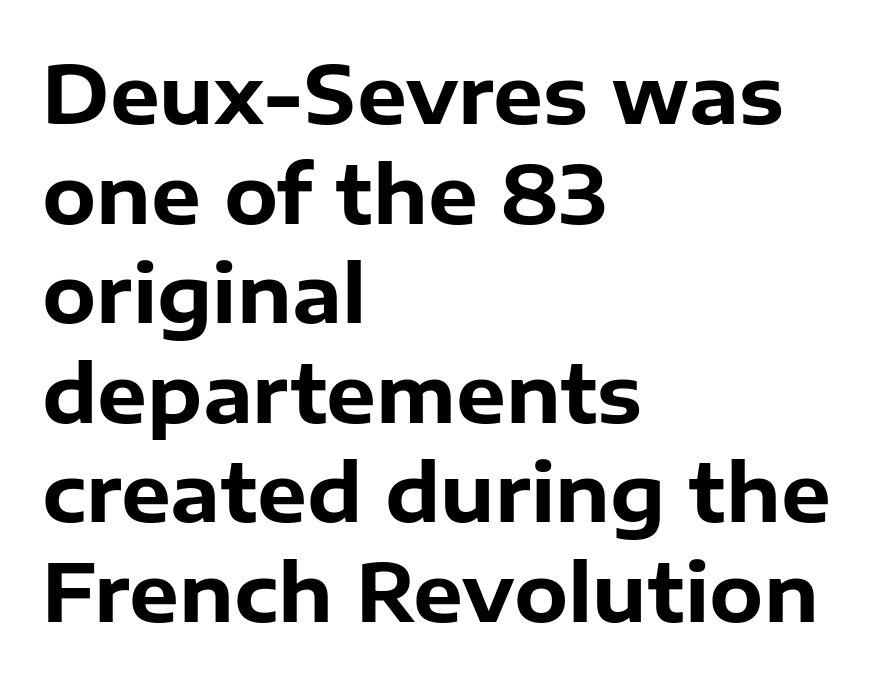
Q: Is the text bold? A: Yes.
Q: Is the text italic (slanted)? A: No, it is upright.
Q: Is the typeface a serif or a sans-serif typeface? A: Sans-serif.
Q: Is the text underlined? A: No.
Q: How is the paragraph aligned? A: Left-aligned.
Q: Is the spacing between letters normal or unusually wide? A: Normal.
Q: Is the spacing between lines tight, normal or loose? A: Normal.
Q: Width (condensed, normal, or wide)? A: Normal.
Q: Stroke contrast? A: Low.
Q: x-height? A: Medium.
Q: Monospaced? A: No.
